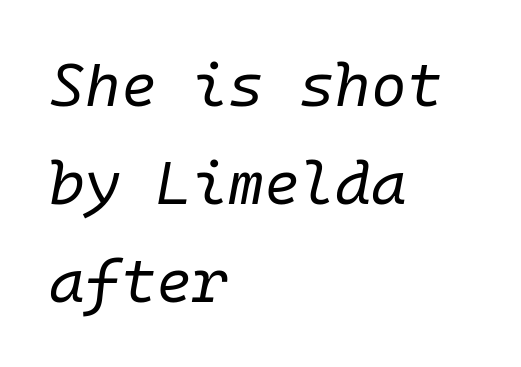
The image shows 61 px regular-weight type, italic (leaning right), monospaced; set left-aligned, normal line spacing (1.61x), normal letter spacing, not underlined; low stroke contrast and a medium x-height.
